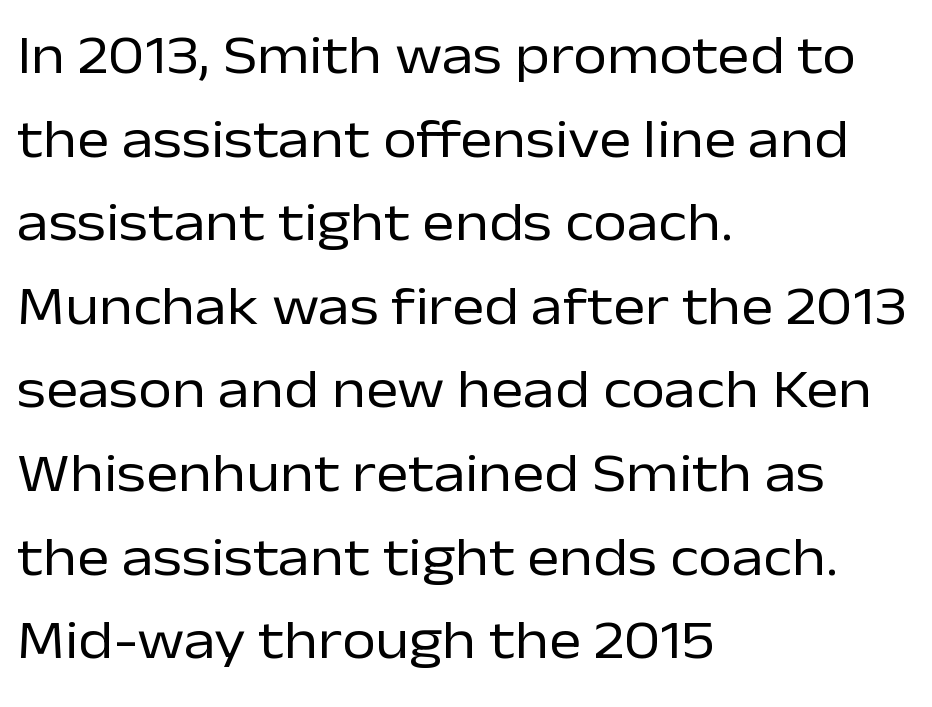
{"serif": "no", "italic": "no", "bold": "no", "weight": "regular", "width": "normal", "stroke_contrast": "low", "x_height": "medium", "monospaced": "no", "underline": "no", "align": "left", "line_spacing": "normal", "line_spacing_ratio": 1.52, "letter_spacing": "normal", "letter_spacing_em": 0.0, "glyph_px": 55}
